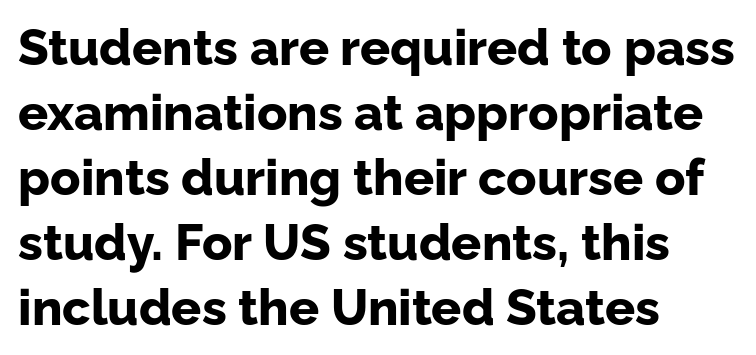
Q: Is the text bold? A: Yes.
Q: Is the text italic (slanted)? A: No, it is upright.
Q: Is the typeface a serif or a sans-serif typeface? A: Sans-serif.
Q: Is the text underlined? A: No.
Q: How is the paragraph aligned? A: Left-aligned.
Q: Is the spacing between letters normal or unusually wide? A: Normal.
Q: Is the spacing between lines tight, normal or loose? A: Normal.
Q: Width (condensed, normal, or wide)? A: Normal.
Q: Stroke contrast? A: Low.
Q: x-height? A: Medium.
Q: Monospaced? A: No.
